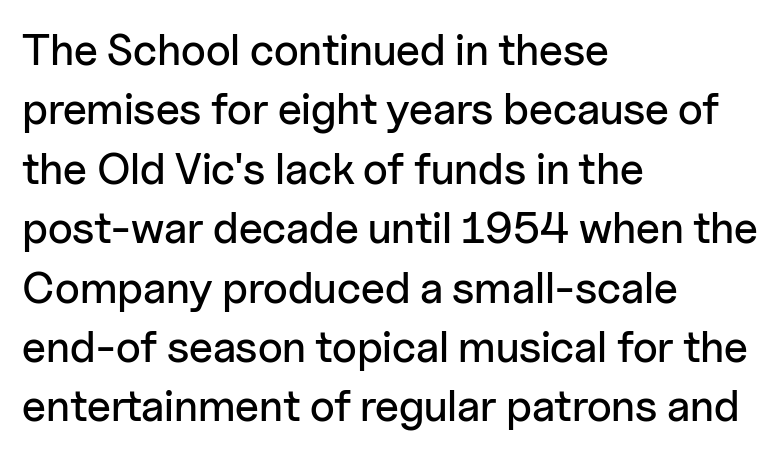
{"serif": "no", "italic": "no", "width": "normal", "stroke_contrast": "low", "x_height": "medium", "monospaced": "no", "underline": "no", "align": "left", "line_spacing": "normal", "line_spacing_ratio": 1.35, "letter_spacing": "normal", "letter_spacing_em": 0.0, "glyph_px": 44}
